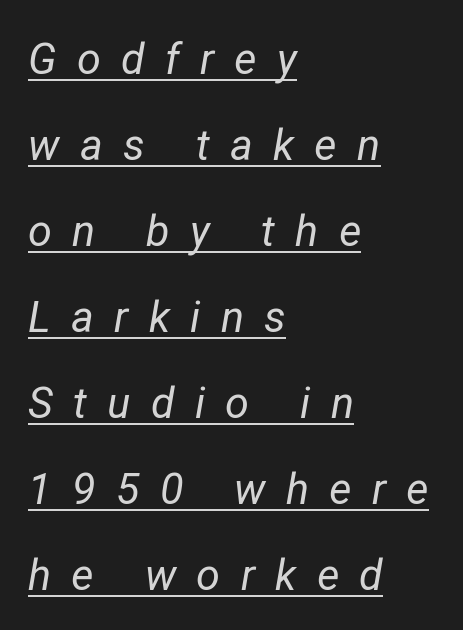
The image shows 43 px regular-weight type, italic (leaning right); set left-aligned, loose line spacing (2.0x), unusually wide letter spacing (+0.47 em), underlined; low stroke contrast and a medium x-height.
